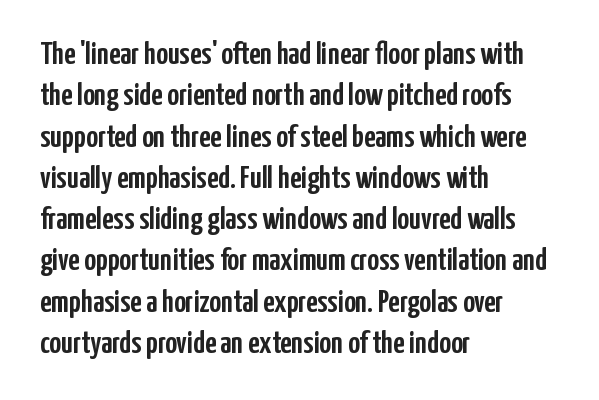
Q: Is the text italic (slanted)? A: No, it is upright.
Q: Is the typeface a serif or a sans-serif typeface? A: Sans-serif.
Q: Is the text underlined? A: No.
Q: How is the paragraph aligned? A: Left-aligned.
Q: Is the spacing between letters normal or unusually wide? A: Normal.
Q: Is the spacing between lines tight, normal or loose? A: Normal.
Q: Width (condensed, normal, or wide)? A: Condensed.
Q: Stroke contrast? A: Low.
Q: x-height? A: Medium.
Q: Monospaced? A: No.
